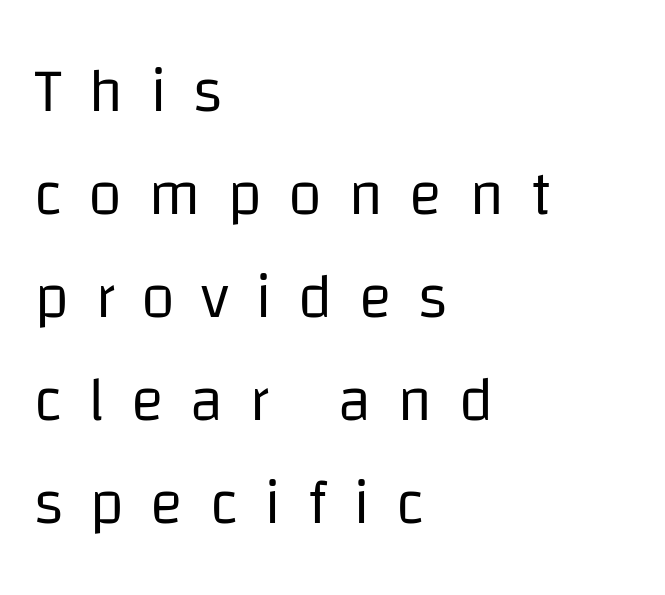
Proportional: the letters do not fall into vertical columns. Quick note: interline space is typical. Typeset ragged right — the left edge is the straight one. The baseline area is clear. In terms of posture, this sample is upright. Stroke mass is kept to a normal reading level or below.
